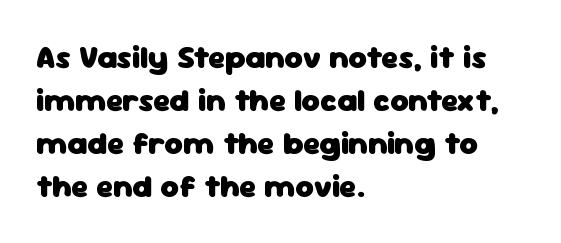
Q: Is the text bold? A: Yes.
Q: Is the text italic (slanted)? A: No, it is upright.
Q: Is the typeface a serif or a sans-serif typeface? A: Sans-serif.
Q: Is the text underlined? A: No.
Q: How is the paragraph aligned? A: Left-aligned.
Q: Is the spacing between letters normal or unusually wide? A: Normal.
Q: Is the spacing between lines tight, normal or loose? A: Normal.
Q: Width (condensed, normal, or wide)? A: Normal.
Q: Stroke contrast? A: Low.
Q: x-height? A: Medium.
Q: Monospaced? A: No.
